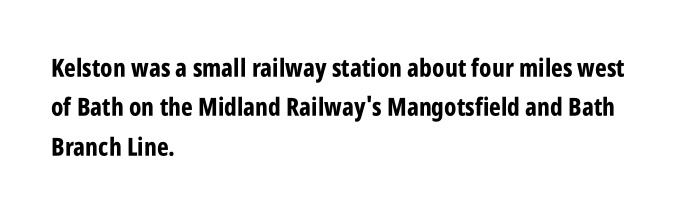
{"italic": "no", "bold": "yes", "underline": "no", "align": "left", "line_spacing": "normal", "line_spacing_ratio": 1.58, "letter_spacing": "normal", "letter_spacing_em": 0.0, "glyph_px": 25}
